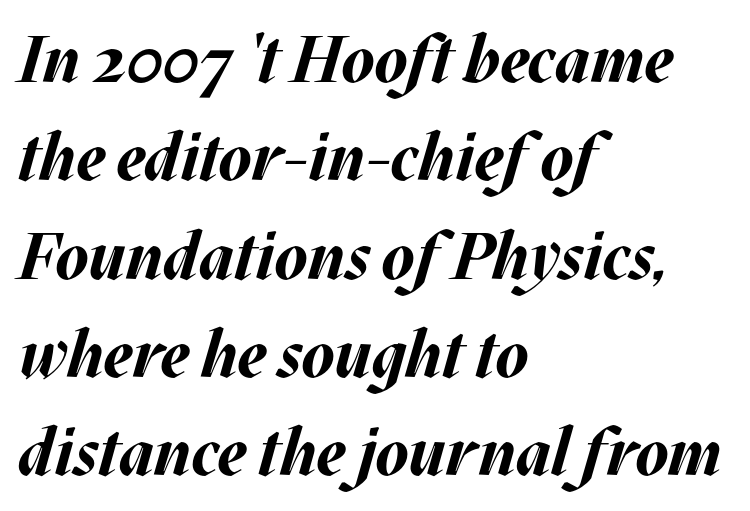
Q: Is the text bold? A: Yes.
Q: Is the text italic (slanted)? A: Yes, it leans right by about 17 degrees.
Q: Is the text underlined? A: No.
Q: How is the paragraph aligned? A: Left-aligned.
Q: Is the spacing between letters normal or unusually wide? A: Normal.
Q: Is the spacing between lines tight, normal or loose? A: Normal.
Q: Width (condensed, normal, or wide)? A: Normal.
Q: Stroke contrast? A: Medium.
Q: x-height? A: Large.
Q: Monospaced? A: No.
